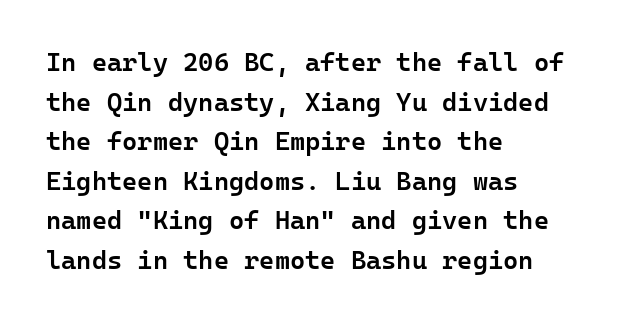
Q: Is the text bold? A: Semi-bold.
Q: Is the text italic (slanted)? A: No, it is upright.
Q: Is the text underlined? A: No.
Q: How is the paragraph aligned? A: Left-aligned.
Q: Is the spacing between letters normal or unusually wide? A: Normal.
Q: Is the spacing between lines tight, normal or loose? A: Normal.
